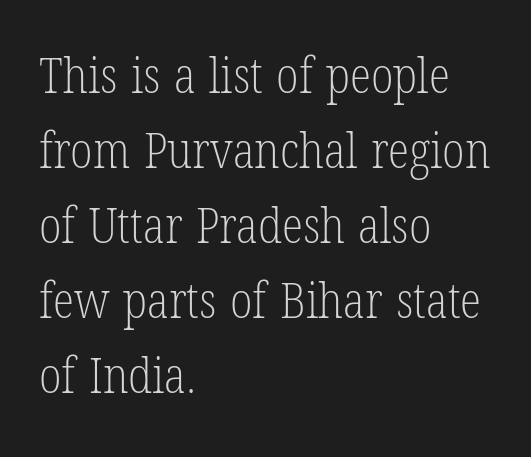
Q: Is the text bold? A: No.
Q: Is the text italic (slanted)? A: No, it is upright.
Q: Is the typeface a serif or a sans-serif typeface? A: Serif.
Q: Is the text underlined? A: No.
Q: How is the paragraph aligned? A: Left-aligned.
Q: Is the spacing between letters normal or unusually wide? A: Normal.
Q: Is the spacing between lines tight, normal or loose? A: Normal.
Q: Width (condensed, normal, or wide)? A: Condensed.
Q: Stroke contrast? A: Low.
Q: x-height? A: Medium.
Q: Monospaced? A: No.
